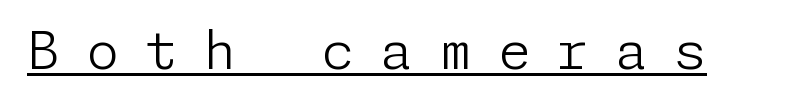
{"serif": "no", "italic": "no", "bold": "no", "weight": "light", "width": "normal", "stroke_contrast": "low", "x_height": "medium", "underline": "yes", "letter_spacing": "wide", "letter_spacing_em": 0.49, "glyph_px": 53}
